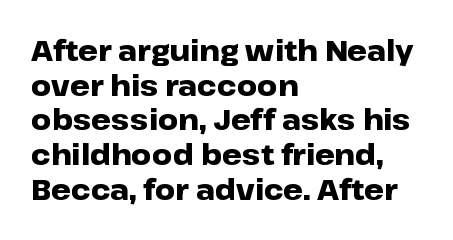
The image shows 28 px heavy, wide sans-serif type, upright; set left-aligned, line spacing 1.24x, normal letter spacing, not underlined; low stroke contrast and a medium x-height.
